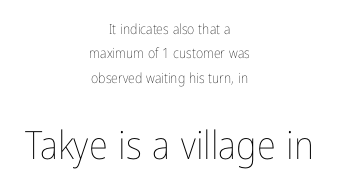
Q: Is the text bold? A: No.
Q: Is the text italic (slanted)? A: No, it is upright.
Q: Is the text underlined? A: No.
Q: How is the paragraph aligned? A: Centered.
Q: Is the spacing between letters normal or unusually wide? A: Normal.
Q: Which block of text is set in a larger size, the first (top) or the second (bottom)? A: The second (bottom) one.
Q: Width (condensed, normal, or wide)? A: Condensed.
Q: Stroke contrast? A: Low.
Q: x-height? A: Medium.
Q: Monospaced? A: No.
